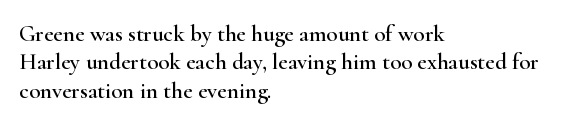
Q: Is the text italic (slanted)? A: No, it is upright.
Q: Is the text underlined? A: No.
Q: How is the paragraph aligned? A: Left-aligned.
Q: Is the spacing between letters normal or unusually wide? A: Normal.
